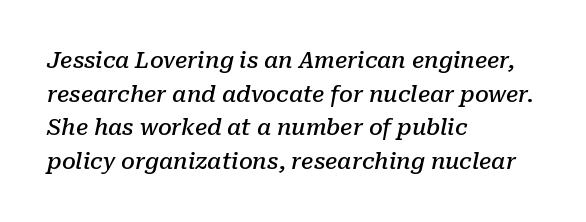
Q: Is the text bold? A: Semi-bold.
Q: Is the text italic (slanted)? A: Yes, it leans right by about 10 degrees.
Q: Is the text underlined? A: No.
Q: How is the paragraph aligned? A: Left-aligned.
Q: Is the spacing between letters normal or unusually wide? A: Normal.
Q: Is the spacing between lines tight, normal or loose? A: Normal.
